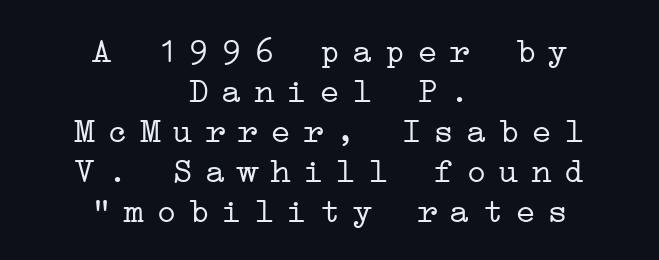
Q: Is the text bold? A: No.
Q: Is the text italic (slanted)? A: No, it is upright.
Q: Is the typeface a serif or a sans-serif typeface? A: Serif.
Q: Is the text underlined? A: No.
Q: How is the paragraph aligned? A: Centered.
Q: Is the spacing between letters normal or unusually wide? A: Unusually wide.
Q: Is the spacing between lines tight, normal or loose? A: Tight.
Q: Width (condensed, normal, or wide)? A: Wide.
Q: Stroke contrast? A: Low.
Q: x-height? A: Medium.
